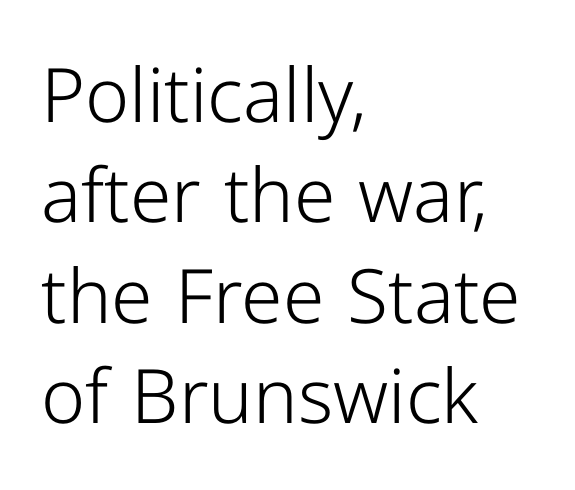
Q: Is the text bold? A: No.
Q: Is the text italic (slanted)? A: No, it is upright.
Q: Is the typeface a serif or a sans-serif typeface? A: Sans-serif.
Q: Is the text underlined? A: No.
Q: How is the paragraph aligned? A: Left-aligned.
Q: Is the spacing between letters normal or unusually wide? A: Normal.
Q: Is the spacing between lines tight, normal or loose? A: Normal.
Q: Width (condensed, normal, or wide)? A: Normal.
Q: Stroke contrast? A: Low.
Q: x-height? A: Medium.
Q: Monospaced? A: No.
